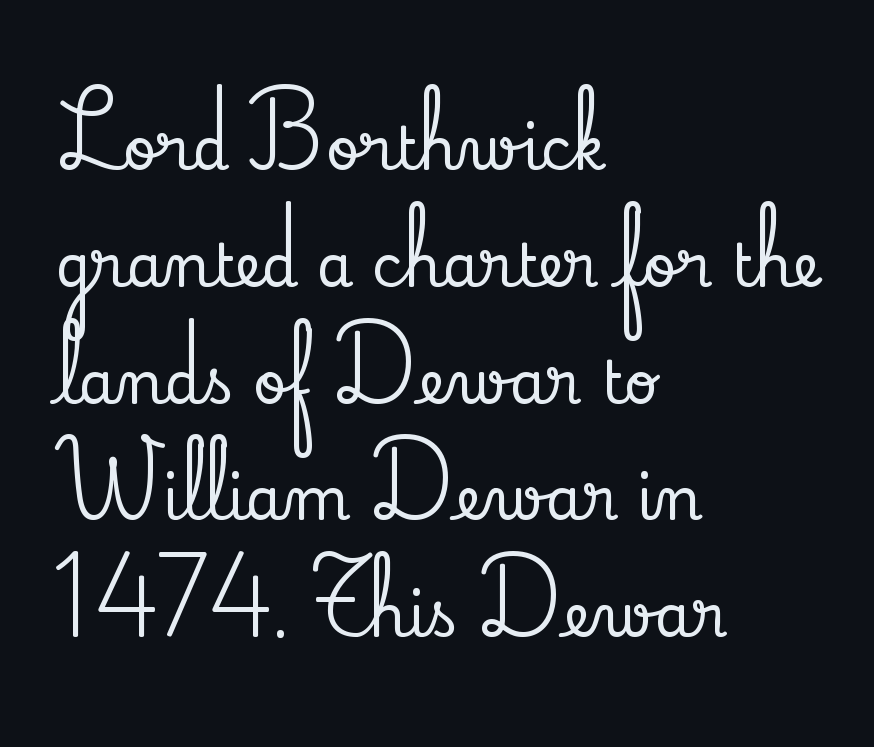
The image shows 59 px serif type, upright; set left-aligned, loose line spacing (1.98x), normal letter spacing, not underlined; low stroke contrast and a small x-height.
